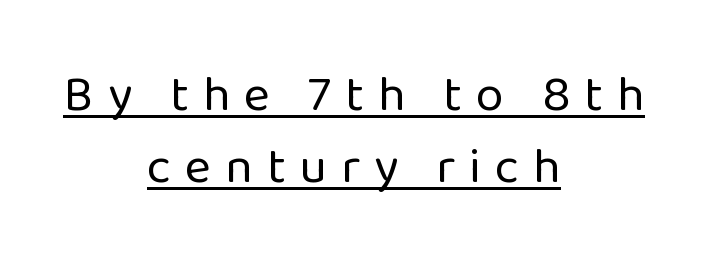
The image shows 50 px regular-weight sans-serif type, upright; set centered, normal line spacing (1.45x), unusually wide letter spacing (+0.28 em), underlined; low stroke contrast and a medium x-height.
